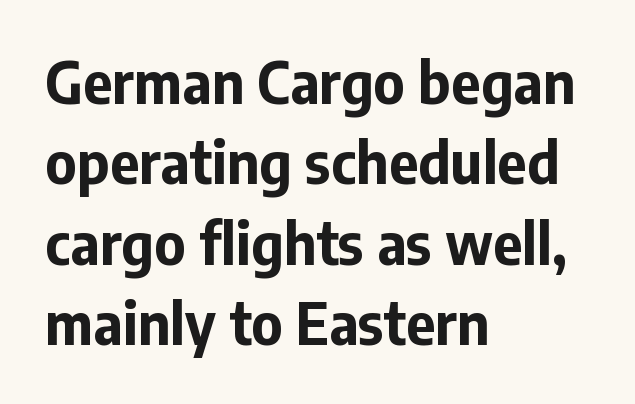
Q: Is the text bold? A: Yes.
Q: Is the text italic (slanted)? A: No, it is upright.
Q: Is the typeface a serif or a sans-serif typeface? A: Sans-serif.
Q: Is the text underlined? A: No.
Q: How is the paragraph aligned? A: Left-aligned.
Q: Is the spacing between letters normal or unusually wide? A: Normal.
Q: Is the spacing between lines tight, normal or loose? A: Normal.
Q: Width (condensed, normal, or wide)? A: Normal.
Q: Stroke contrast? A: Low.
Q: x-height? A: Medium.
Q: Monospaced? A: No.
